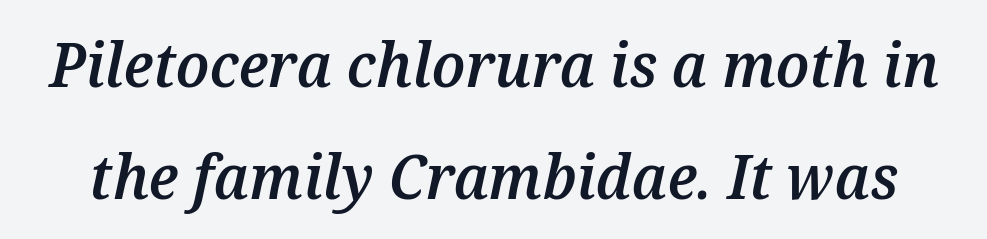
The image shows 62 px semibold type, italic (leaning right); set line spacing 1.81x, normal letter spacing, not underlined; medium stroke contrast and a medium x-height.
